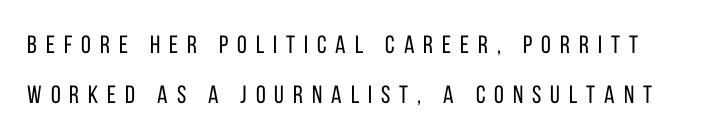
The image shows 25 px text type, upright; set loose line spacing (2.02x), unusually wide letter spacing (+0.36 em), not underlined.
